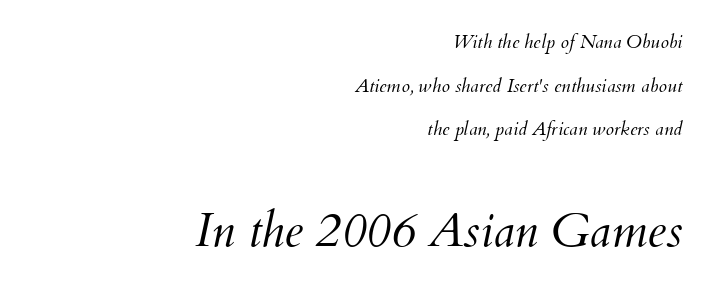
{"italic": "yes", "lean": "right", "slant_degrees": 12, "bold": "no", "weight": "light", "width": "normal", "stroke_contrast": "medium", "x_height": "small", "monospaced": "no", "underline": "no", "align": "right", "line_spacing": "loose", "line_spacing_ratio": 2.29, "letter_spacing": "normal", "letter_spacing_em": 0.0, "larger_block": "second", "size_ratio": 2.53, "glyph_px": 48}
